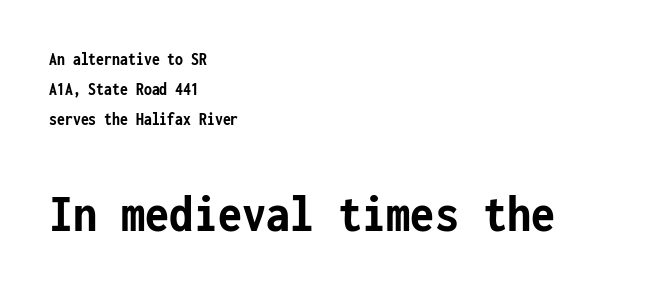
Q: Is the text bold? A: Yes.
Q: Is the text italic (slanted)? A: No, it is upright.
Q: Is the typeface a serif or a sans-serif typeface? A: Sans-serif.
Q: Is the text underlined? A: No.
Q: How is the paragraph aligned? A: Left-aligned.
Q: Is the spacing between letters normal or unusually wide? A: Normal.
Q: Is the spacing between lines tight, normal or loose? A: Normal.
Q: Which block of text is set in a larger size, the first (top) or the second (bottom)? A: The second (bottom) one.
Q: Width (condensed, normal, or wide)? A: Condensed.
Q: Stroke contrast? A: Low.
Q: x-height? A: Medium.
Q: Monospaced? A: Yes.
